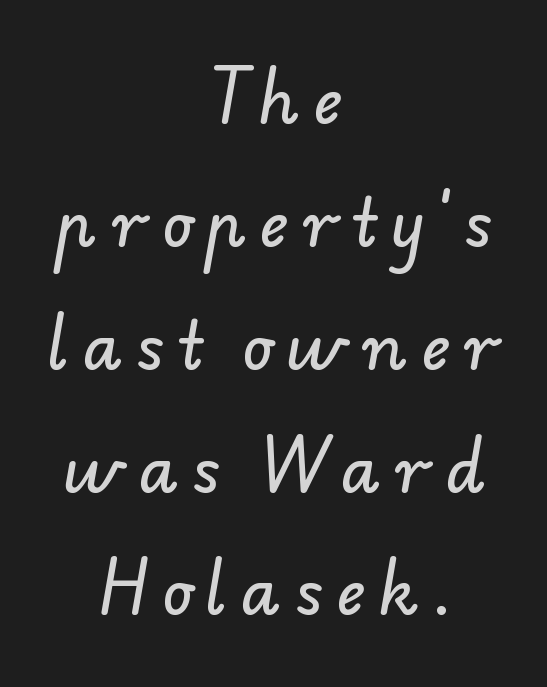
The letterforms stand isolated, each surrounded by extra space. The rendering shows plain stroke endings on the letterforms — a sans-serif design. The passage shown stacks its lines with a broad gap. Nobody drew a line under any word here.
